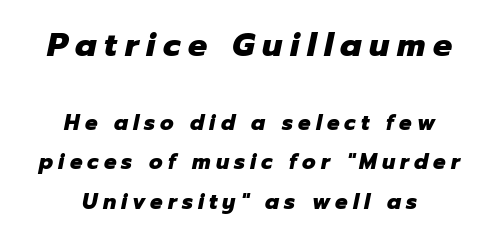
{"italic": "yes", "lean": "right", "slant_degrees": 12, "bold": "yes", "weight": "heavy", "width": "normal", "stroke_contrast": "low", "x_height": "medium", "monospaced": "no", "underline": "no", "align": "center", "line_spacing_ratio": 1.88, "letter_spacing": "wide", "letter_spacing_em": 0.24, "larger_block": "first", "size_ratio": 1.52, "glyph_px": 32}
